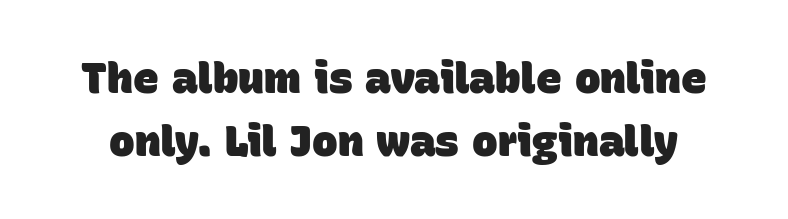
Q: Is the text bold? A: Yes.
Q: Is the typeface a serif or a sans-serif typeface? A: Sans-serif.
Q: Is the text underlined? A: No.
Q: Is the spacing between letters normal or unusually wide? A: Normal.
Q: Is the spacing between lines tight, normal or loose? A: Normal.
Q: Width (condensed, normal, or wide)? A: Normal.
Q: Stroke contrast? A: Low.
Q: x-height? A: Large.
Q: Monospaced? A: No.
